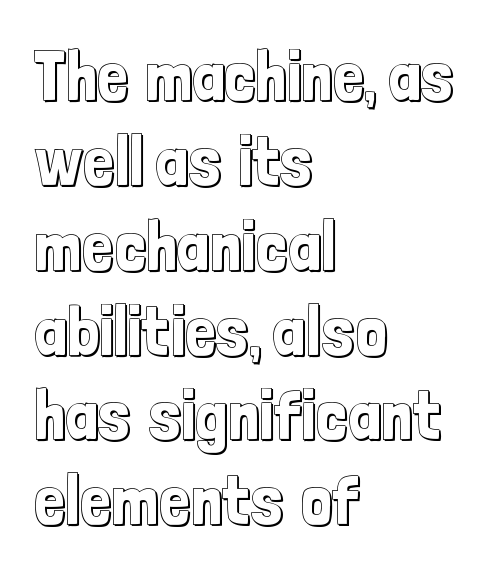
Q: Is the text italic (slanted)? A: No, it is upright.
Q: Is the text underlined? A: No.
Q: How is the paragraph aligned? A: Left-aligned.
Q: Is the spacing between letters normal or unusually wide? A: Normal.
Q: Width (condensed, normal, or wide)? A: Condensed.
Q: x-height? A: Medium.
Q: Monospaced? A: No.
